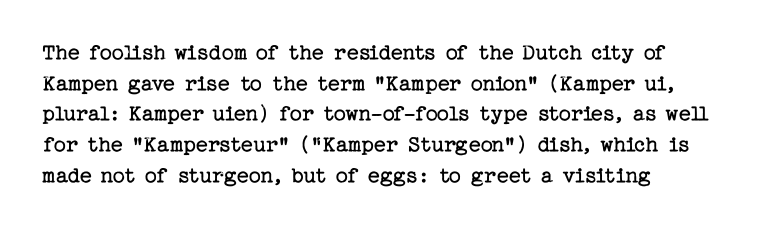
Q: Is the text bold? A: No.
Q: Is the text italic (slanted)? A: No, it is upright.
Q: Is the text underlined? A: No.
Q: How is the paragraph aligned? A: Left-aligned.
Q: Is the spacing between letters normal or unusually wide? A: Normal.
Q: Is the spacing between lines tight, normal or loose? A: Normal.
